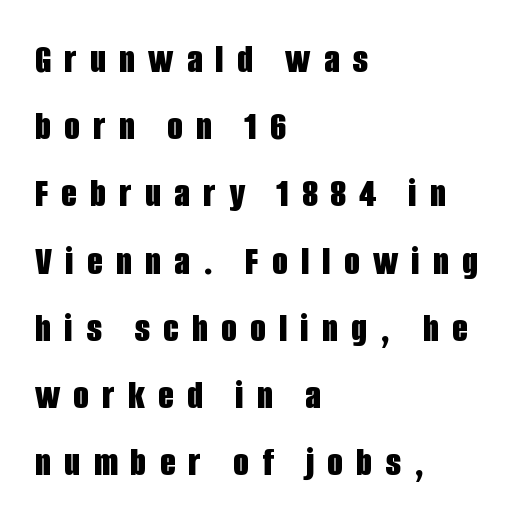
The image shows 41 px bold, condensed sans-serif type, upright; set left-aligned, normal line spacing (1.64x), unusually wide letter spacing (+0.32 em), not underlined; low stroke contrast and a large x-height.
